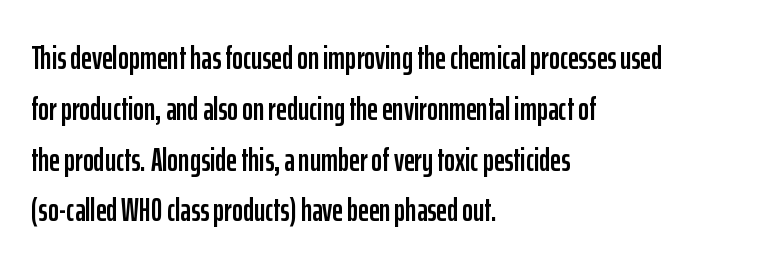
The image shows 33 px condensed sans-serif type, upright; set left-aligned, normal line spacing (1.54x), normal letter spacing, not underlined; low stroke contrast and a medium x-height.
